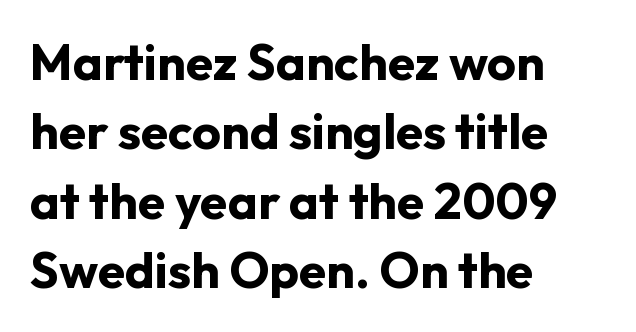
{"serif": "no", "italic": "no", "bold": "yes", "weight": "bold", "width": "normal", "stroke_contrast": "low", "x_height": "medium", "monospaced": "no", "underline": "no", "align": "left", "line_spacing": "normal", "line_spacing_ratio": 1.39, "letter_spacing": "normal", "letter_spacing_em": 0.0, "glyph_px": 50}
